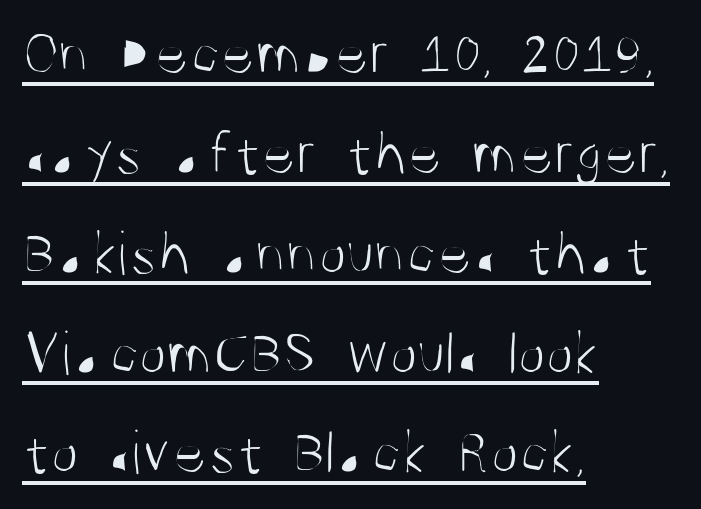
Q: Is the text bold? A: No.
Q: Is the text italic (slanted)? A: No, it is upright.
Q: Is the typeface a serif or a sans-serif typeface? A: Sans-serif.
Q: Is the text underlined? A: Yes.
Q: How is the paragraph aligned? A: Left-aligned.
Q: Is the spacing between letters normal or unusually wide? A: Normal.
Q: Is the spacing between lines tight, normal or loose? A: Normal.
Q: Width (condensed, normal, or wide)? A: Condensed.
Q: Stroke contrast? A: Medium.
Q: x-height? A: Large.
Q: Monospaced? A: No.
